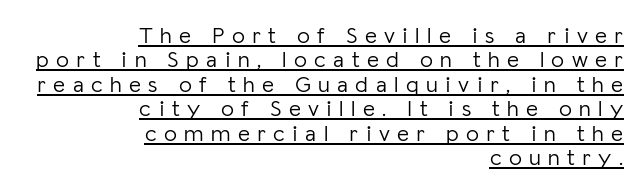
Is there any slant? The stems are plumb. The font is comparable to plain body text, perhaps lighter. A rule runs beneath these lines of type. The line texture is sparse and dotted thanks to wide tracking. Regarding leading, the lines here are crowded together.
